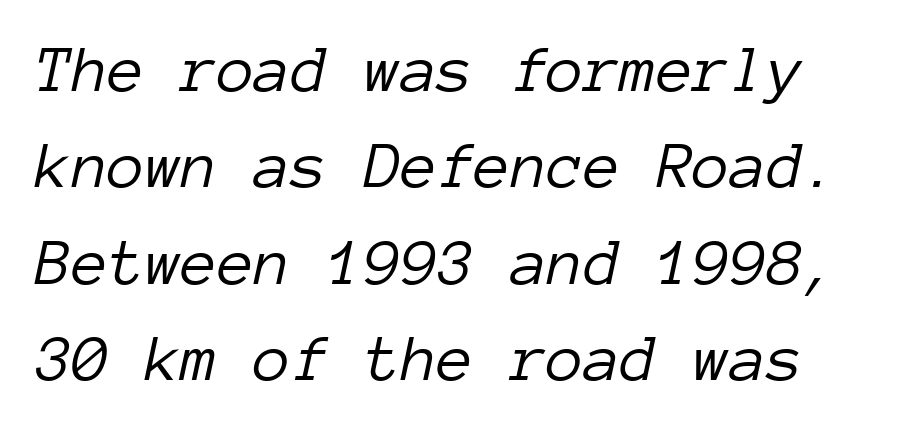
Q: Is the text bold? A: No.
Q: Is the text italic (slanted)? A: Yes, it leans right by about 12 degrees.
Q: Is the text underlined? A: No.
Q: Is the spacing between letters normal or unusually wide? A: Normal.
Q: Is the spacing between lines tight, normal or loose? A: Normal.
Q: Width (condensed, normal, or wide)? A: Normal.
Q: Stroke contrast? A: Low.
Q: x-height? A: Medium.
Q: Monospaced? A: Yes.
